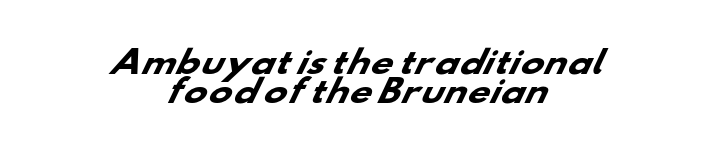
Each letter's strokes conclude bluntly, with no projecting serifs. Pretty heavy lettering here — definitely bold. Words appear dense and cohesive because spacing is normal. The passage shown is typed in a proportional face where columns would drift. Baseline-to-baseline distance is barely more than the letter height.
